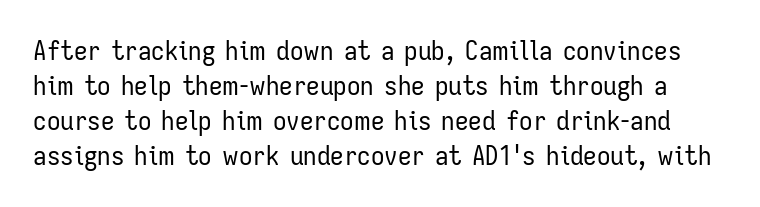
Q: Is the text bold? A: No.
Q: Is the text italic (slanted)? A: No, it is upright.
Q: Is the text underlined? A: No.
Q: Is the spacing between letters normal or unusually wide? A: Normal.
Q: Is the spacing between lines tight, normal or loose? A: Normal.
